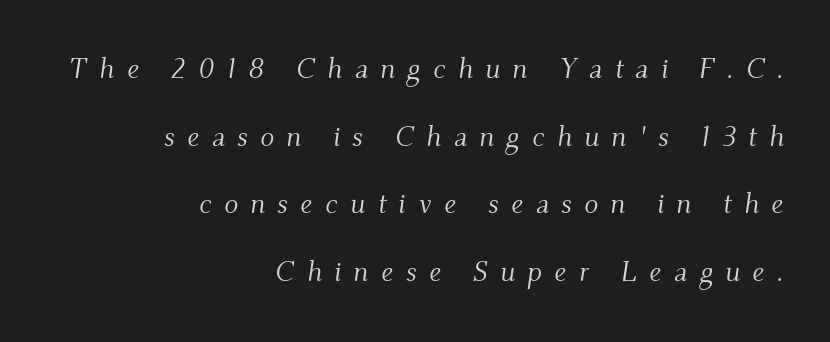
{"serif": "yes", "italic": "yes", "lean": "right", "slant_degrees": 9, "bold": "no", "weight": "light", "width": "normal", "stroke_contrast": "medium", "x_height": "small", "monospaced": "no", "underline": "no", "align": "right", "line_spacing": "loose", "line_spacing_ratio": 2.33, "letter_spacing": "wide", "letter_spacing_em": 0.42, "glyph_px": 29}
